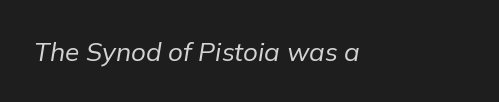
{"italic": "yes", "lean": "right", "slant_degrees": 9, "bold": "no", "underline": "no", "letter_spacing": "normal", "letter_spacing_em": 0.0, "glyph_px": 26}
